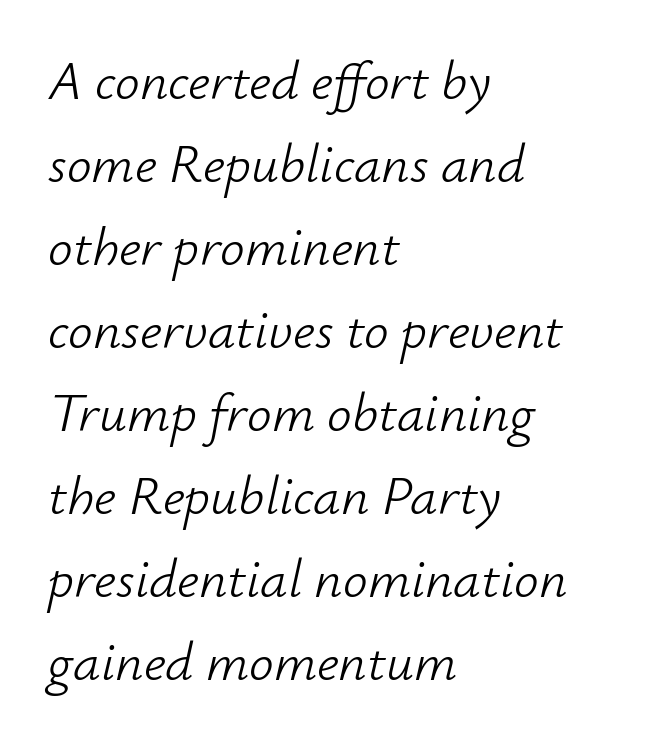
Honestly, the row spacing looks completely unremarkable. The font is comparable to plain body text, perhaps lighter. The face used here has a pronounced slope to its letters. Line starts are locked; line ends wander. The face used here is proportionally spaced, like ordinary book or web type.
